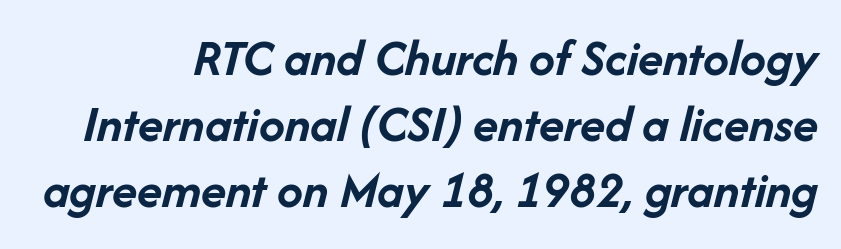
{"italic": "yes", "lean": "right", "slant_degrees": 14, "bold": "yes", "weight": "semibold", "width": "normal", "stroke_contrast": "low", "x_height": "medium", "monospaced": "no", "underline": "no", "line_spacing": "normal", "line_spacing_ratio": 1.27, "letter_spacing": "normal", "letter_spacing_em": 0.0, "glyph_px": 52}
